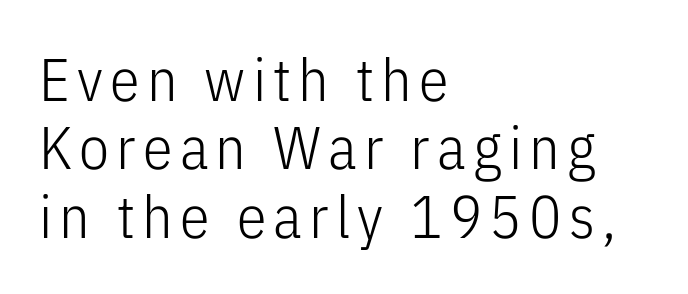
The image shows 60 px light, condensed sans-serif type, upright; set left-aligned, tight line spacing (1.14x), not underlined; low stroke contrast and a medium x-height.
